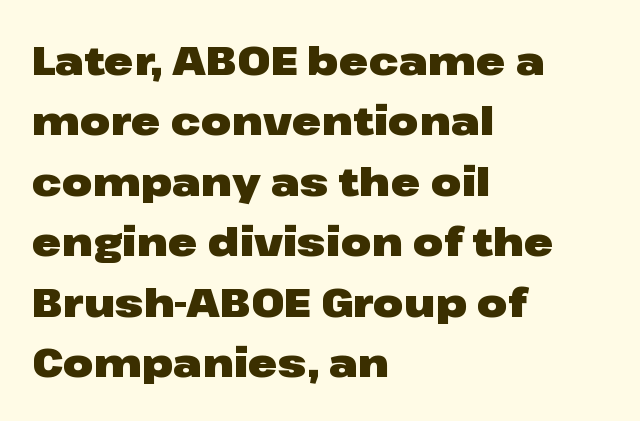
The string is rendered with underlining switched off. Unlike a traditional serif, this face leaves its strokes unadorned. There is no visible air inserted between adjacent glyphs. The block of text has a typical density, with ordinary space between rows. This is roman type, the default non-slanted kind.
